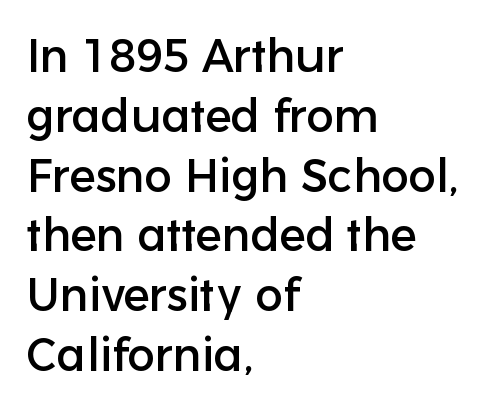
Think of a printed novel: that variable character pitch is what you see here. You can tell from the bare stems that sans-serif type was used. Tracking value appears to be zero — textbook default spacing. Does the leading feel generous? No, just average. Which margin do the lines hug? The left one — the right edge is uneven. The typography opts for an upright posture over an oblique one.
